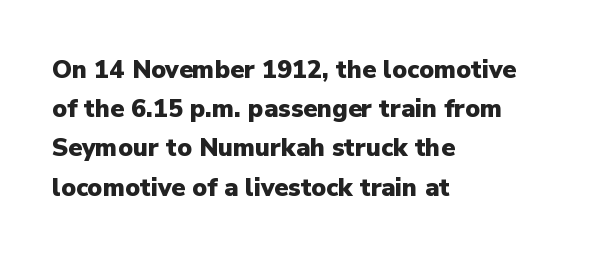
The image shows 25 px bold type, upright; set left-aligned, normal line spacing (1.57x), normal letter spacing, not underlined.
